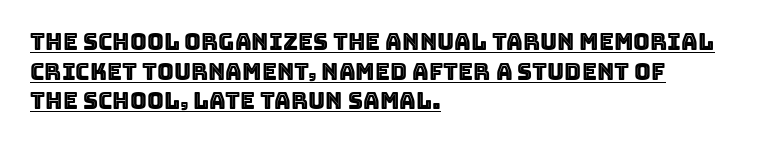
Q: Is the text italic (slanted)? A: No, it is upright.
Q: Is the text underlined? A: Yes.
Q: How is the paragraph aligned? A: Left-aligned.
Q: Is the spacing between letters normal or unusually wide? A: Normal.
Q: Is the spacing between lines tight, normal or loose? A: Normal.
